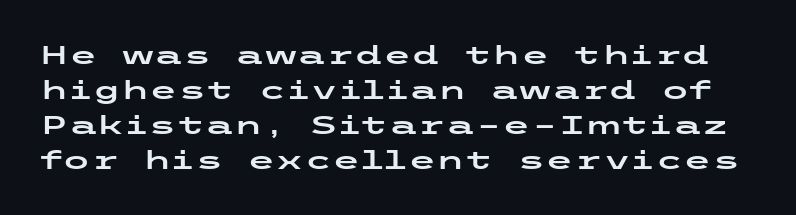
The rendering uses a moderate line-height, typical for paragraphs. The gap between lines stays unmarked. The axis of the letterforms is exactly vertical. Honestly, the letter spacing is just normal — you wouldn't notice it.
